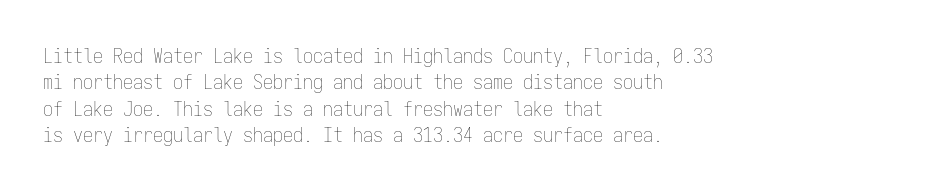
{"italic": "no", "bold": "no", "underline": "no", "align": "left", "line_spacing": "normal", "line_spacing_ratio": 1.32, "letter_spacing": "normal", "letter_spacing_em": 0.0, "glyph_px": 20}
